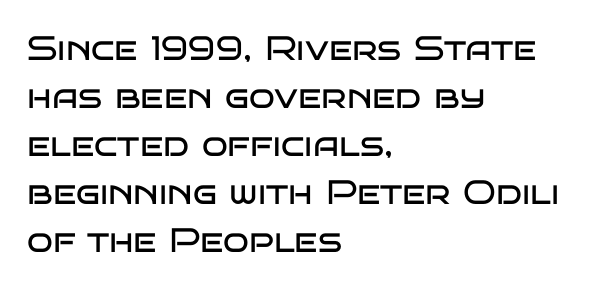
Q: Is the text bold? A: No.
Q: Is the text italic (slanted)? A: No, it is upright.
Q: Is the typeface a serif or a sans-serif typeface? A: Sans-serif.
Q: Is the text underlined? A: No.
Q: How is the paragraph aligned? A: Left-aligned.
Q: Is the spacing between letters normal or unusually wide? A: Normal.
Q: Is the spacing between lines tight, normal or loose? A: Normal.
Q: Width (condensed, normal, or wide)? A: Wide.
Q: Stroke contrast? A: Low.
Q: x-height? A: Large.
Q: Monospaced? A: No.
